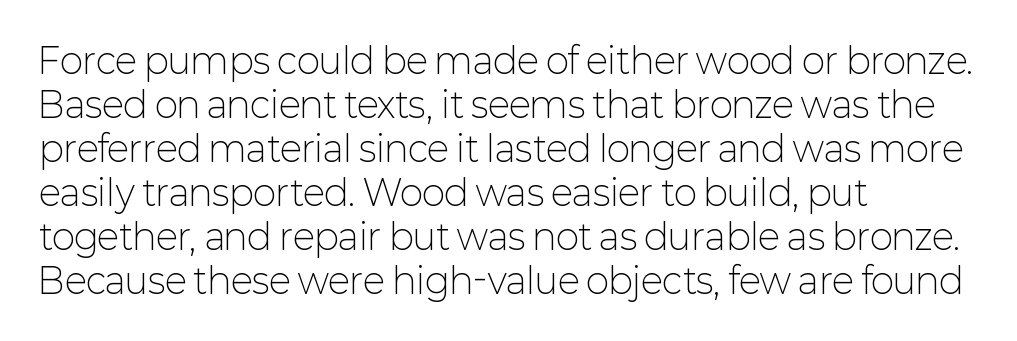
{"serif": "no", "italic": "no", "bold": "no", "weight": "light", "width": "normal", "stroke_contrast": "low", "x_height": "medium", "monospaced": "no", "underline": "no", "align": "left", "line_spacing": "normal", "line_spacing_ratio": 1.26, "letter_spacing": "normal", "letter_spacing_em": 0.0, "glyph_px": 35}
